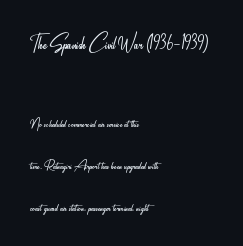
Q: Is the text bold? A: No.
Q: Is the text italic (slanted)? A: Yes.
Q: Is the text underlined? A: No.
Q: How is the paragraph aligned? A: Left-aligned.
Q: Is the spacing between letters normal or unusually wide? A: Normal.
Q: Is the spacing between lines tight, normal or loose? A: Loose.
Q: Which block of text is set in a larger size, the first (top) or the second (bottom)? A: The first (top) one.
